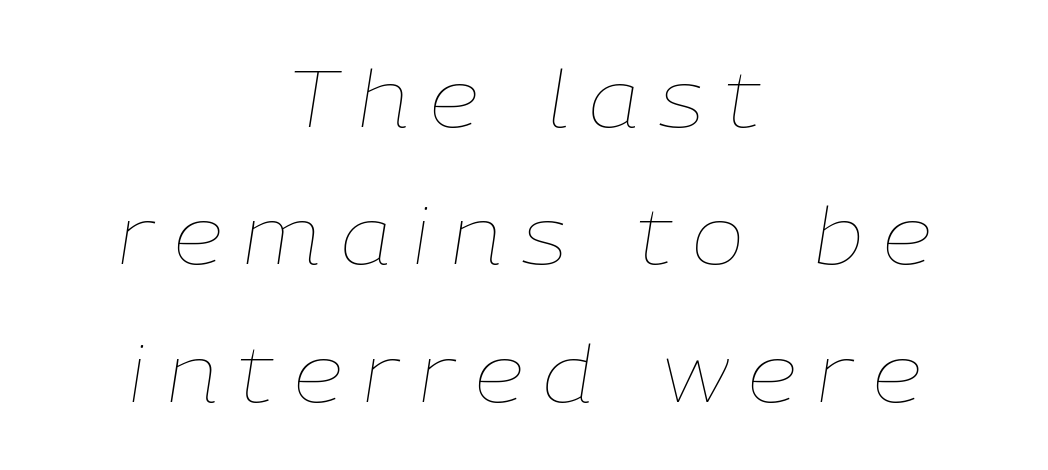
Q: Is the text bold? A: No.
Q: Is the text italic (slanted)? A: Yes, it leans right by about 9 degrees.
Q: Is the text underlined? A: No.
Q: How is the paragraph aligned? A: Centered.
Q: Is the spacing between letters normal or unusually wide? A: Unusually wide.
Q: Width (condensed, normal, or wide)? A: Normal.
Q: Stroke contrast? A: Low.
Q: x-height? A: Medium.
Q: Monospaced? A: No.
